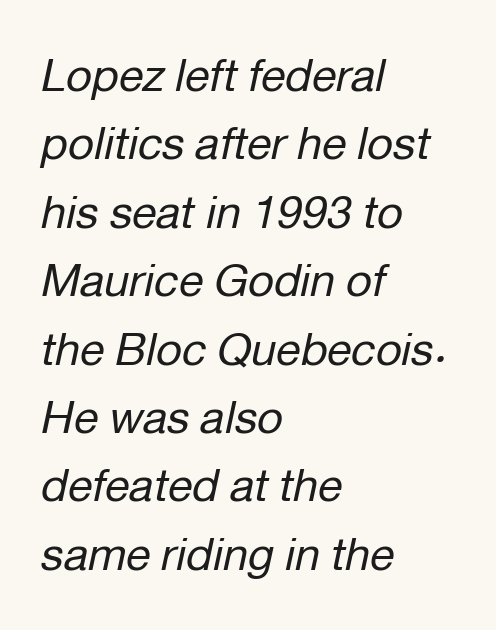
{"italic": "yes", "lean": "right", "slant_degrees": 12, "bold": "no", "weight": "regular", "width": "normal", "stroke_contrast": "low", "x_height": "medium", "monospaced": "no", "underline": "no", "align": "left", "line_spacing": "normal", "line_spacing_ratio": 1.52, "letter_spacing": "normal", "letter_spacing_em": 0.0, "glyph_px": 45}
